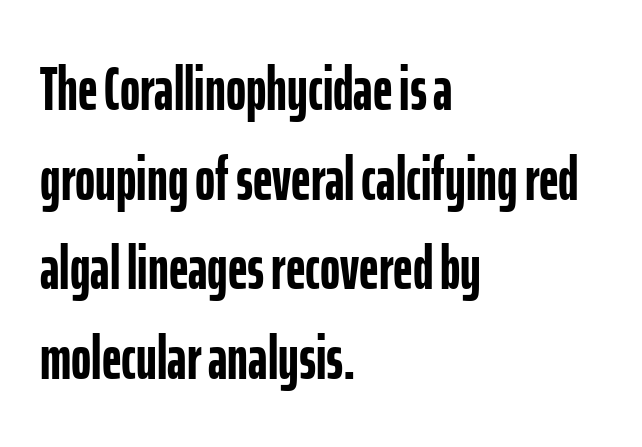
The image shows 61 px semibold, condensed sans-serif type, upright; set left-aligned, normal line spacing (1.47x), normal letter spacing, not underlined; low stroke contrast and a medium x-height.
